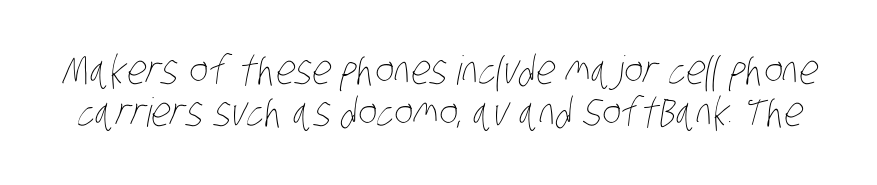
Q: Is the text bold? A: No.
Q: Is the text underlined? A: No.
Q: Is the spacing between letters normal or unusually wide? A: Normal.
Q: Is the spacing between lines tight, normal or loose? A: Tight.
Q: Width (condensed, normal, or wide)? A: Condensed.
Q: Stroke contrast? A: Low.
Q: x-height? A: Large.
Q: Monospaced? A: No.
